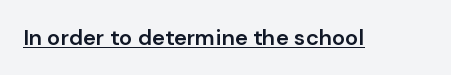
Q: Is the text bold? A: Semi-bold.
Q: Is the text italic (slanted)? A: No, it is upright.
Q: Is the text underlined? A: Yes.
Q: Is the spacing between letters normal or unusually wide? A: Normal.
